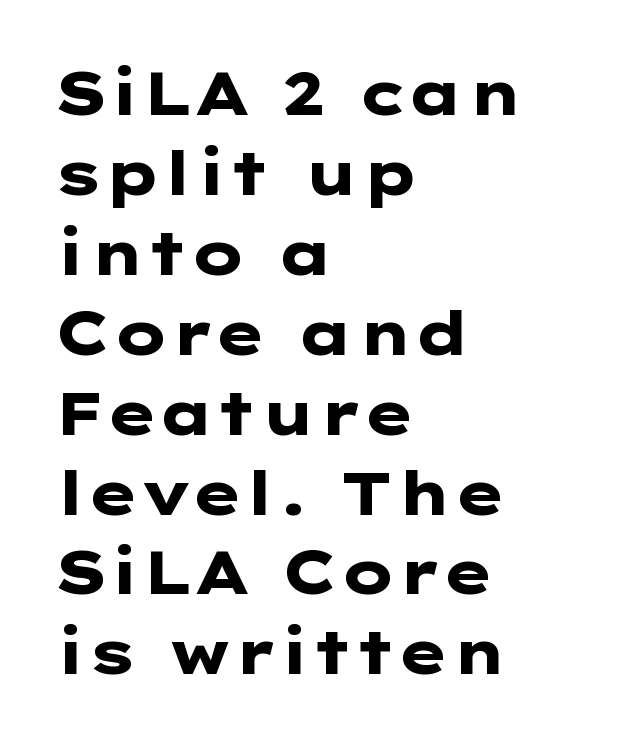
Heavy-handed strokes throughout: this text is bold. What's the leading like? Ordinary, nothing unusual. Classification — sans serif. The lettering holds an erect, upright posture throughout. Descenders are the only things crossing below the line. Horizontal alignment here is leftward, the default for most running prose.
